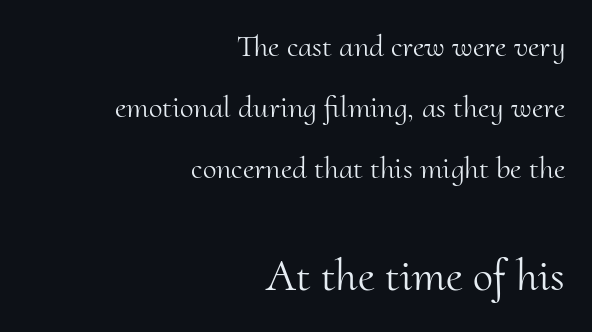
Each new line begins a long way beneath the previous one. When letters stand straight like this, we call the style roman or upright. Type style note: has serifs. Does the copy run flush right? Yes — the right margin is perfectly even. Spacing verdict: proportional, widths tailored to each character.
